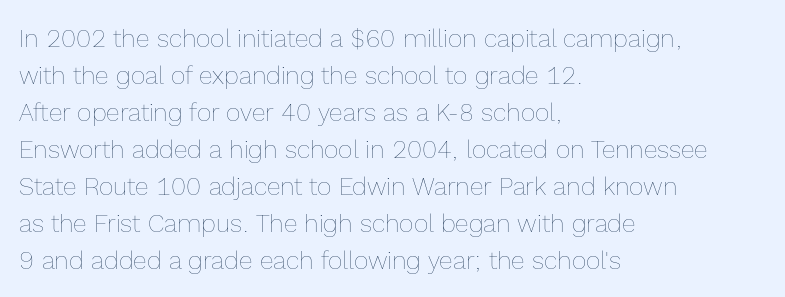
{"italic": "no", "bold": "no", "underline": "no", "align": "left", "line_spacing": "normal", "line_spacing_ratio": 1.48, "letter_spacing": "normal", "letter_spacing_em": 0.0, "glyph_px": 25}
